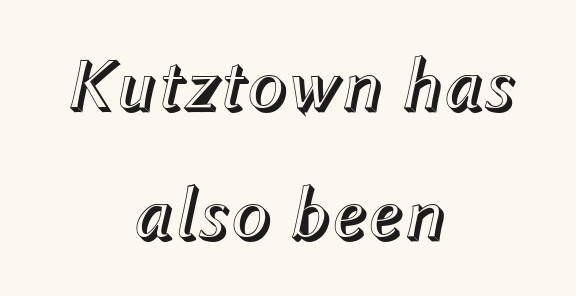
Character widths vary here, with narrow letters taking less room than wide ones. These lines were composed using italics. This rendering uses center alignment, leaving both contours irregular but symmetric. Descenders hang freely into open space. This rendering leaves character spacing at its baseline value.
